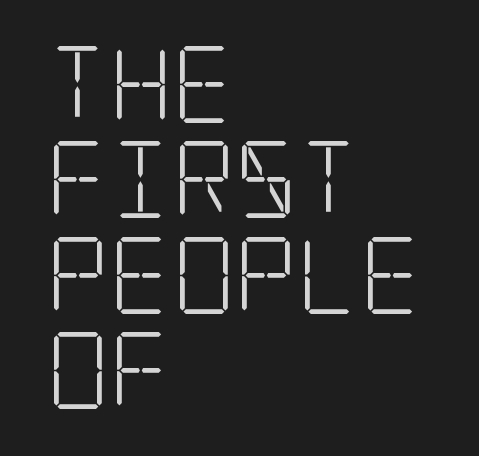
The image shows 77 px light, condensed serif type, upright; set left-aligned, line spacing 1.24x, normal letter spacing, not underlined; low stroke contrast and a large x-height.
